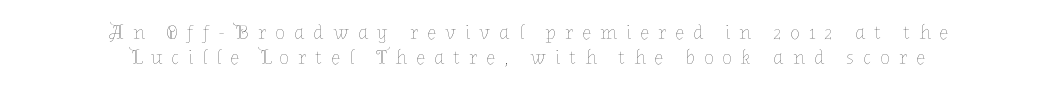
Q: Is the text bold? A: No.
Q: Is the text italic (slanted)? A: No, it is upright.
Q: Is the text underlined? A: No.
Q: How is the paragraph aligned? A: Centered.
Q: Is the spacing between letters normal or unusually wide? A: Unusually wide.
Q: Is the spacing between lines tight, normal or loose? A: Normal.
